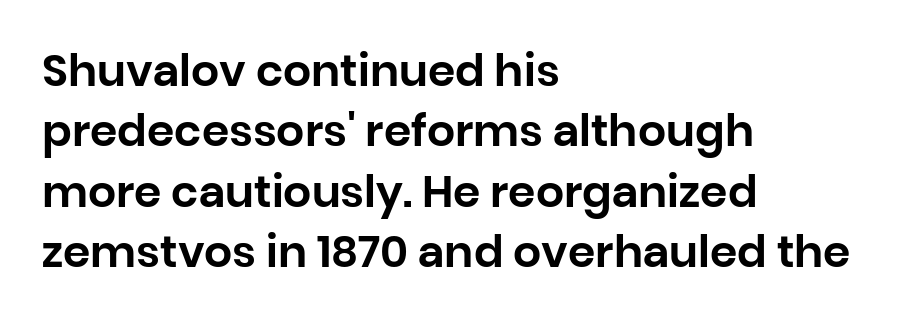
{"serif": "no", "italic": "no", "width": "normal", "stroke_contrast": "low", "x_height": "large", "monospaced": "no", "underline": "no", "align": "left", "line_spacing": "normal", "line_spacing_ratio": 1.37, "letter_spacing": "normal", "letter_spacing_em": 0.0, "glyph_px": 44}
